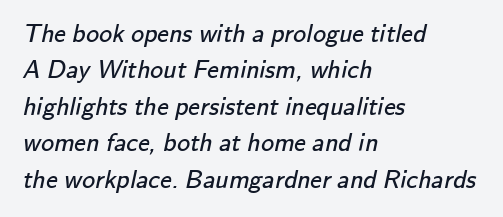
The image shows 26 px text type; set left-aligned, normal line spacing (1.4x), normal letter spacing, not underlined.
